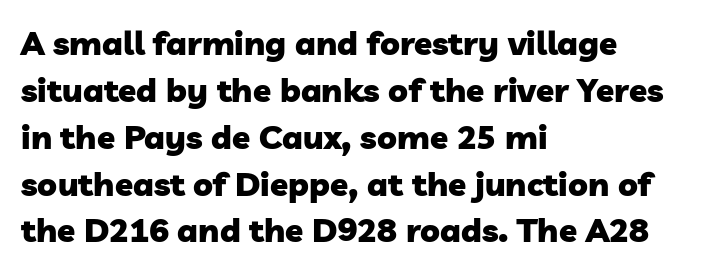
{"serif": "no", "bold": "yes", "weight": "heavy", "width": "normal", "stroke_contrast": "low", "x_height": "medium", "monospaced": "no", "underline": "no", "align": "left", "line_spacing": "normal", "line_spacing_ratio": 1.42, "letter_spacing": "normal", "letter_spacing_em": 0.0, "glyph_px": 33}
